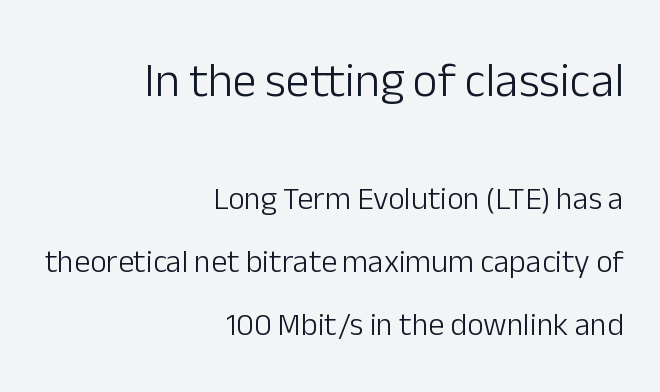
Each letter keeps its own natural width here, so spacing adapts to shape. A student would call this right alignment; a typographer would say flush right, rag left. Widely set lines give the paragraph a tall, airy silhouette. The typography opts for an upright posture over an oblique one.
